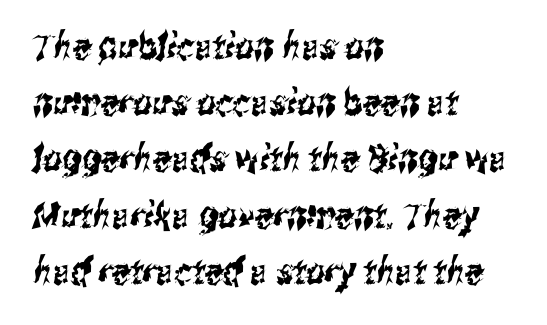
The image shows 37 px condensed sans-serif type; set left-aligned, normal line spacing (1.52x), normal letter spacing, not underlined; medium stroke contrast and a medium x-height.
